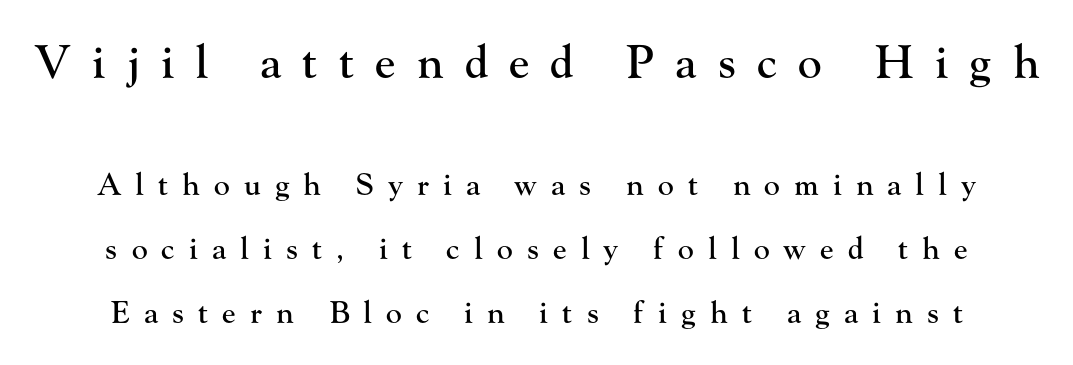
This sample has the flowing, uneven cadence of proportional lettering. Check under the words: just untouched page. Ascenders rise straight up at ninety degrees. Vertically, the passage feels expansive, rows floating well apart. You get the large type first, then a drop to smaller type. The face used here is seriffed, in the tradition of book romans.
